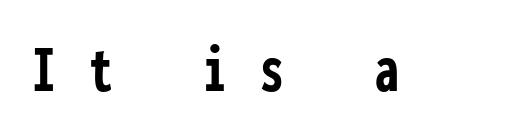
The image shows 68 px semibold, condensed sans-serif type, upright, monospaced; set unusually wide letter spacing (+0.49 em), not underlined; low stroke contrast and a medium x-height.
